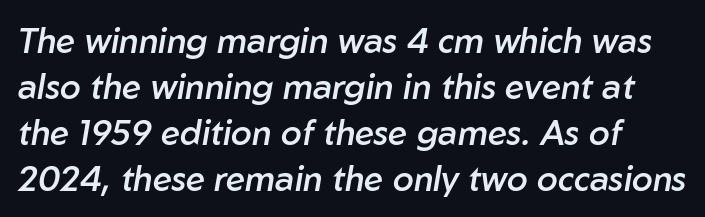
{"italic": "yes", "lean": "right", "slant_degrees": 10, "bold": "semi", "weight": "semibold", "width": "normal", "stroke_contrast": "low", "x_height": "medium", "monospaced": "no", "underline": "no", "line_spacing": "normal", "line_spacing_ratio": 1.35, "letter_spacing": "normal", "letter_spacing_em": 0.0, "glyph_px": 34}
